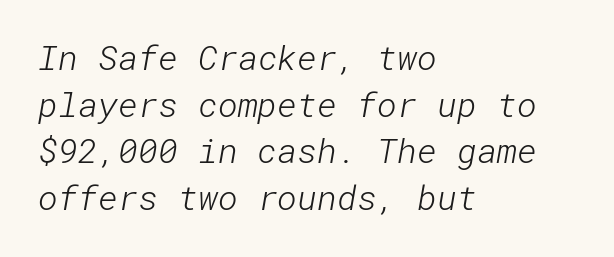
The passage shown is not underscored anywhere. Does extra space separate the letters? No, they use regular spacing. The font is comparable to plain body text, perhaps lighter. Typeset ragged right — the left edge is the straight one. Regarding leading, the lines here are spaced in the standard way.
